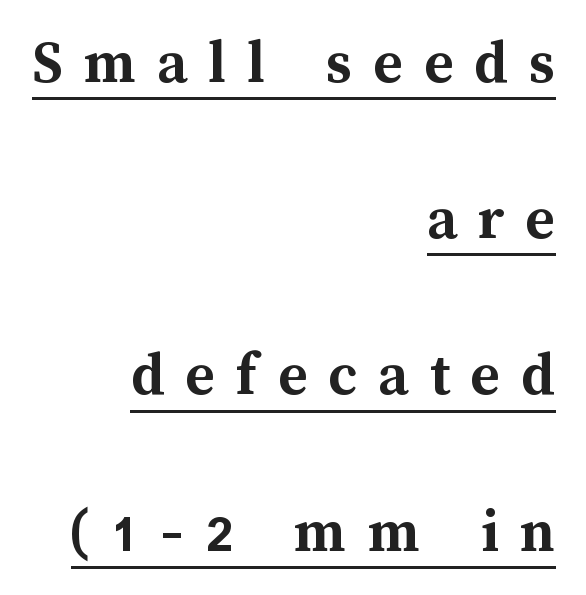
Q: Is the text bold? A: Yes.
Q: Is the text italic (slanted)? A: No, it is upright.
Q: Is the text underlined? A: Yes.
Q: How is the paragraph aligned? A: Right-aligned.
Q: Is the spacing between letters normal or unusually wide? A: Unusually wide.
Q: Is the spacing between lines tight, normal or loose? A: Loose.
Q: Width (condensed, normal, or wide)? A: Normal.
Q: Stroke contrast? A: Medium.
Q: x-height? A: Medium.
Q: Monospaced? A: No.
